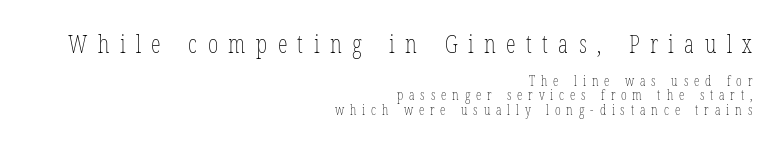
The image shows 25 px text type, upright; set right-aligned, tight line spacing (1.01x), unusually wide letter spacing (+0.42 em), not underlined; the first (top) block is 1.79x larger.
